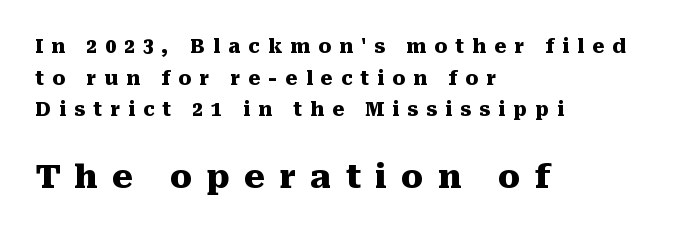
Q: Is the text bold? A: Yes.
Q: Is the text italic (slanted)? A: No, it is upright.
Q: Is the typeface a serif or a sans-serif typeface? A: Serif.
Q: Is the text underlined? A: No.
Q: How is the paragraph aligned? A: Left-aligned.
Q: Is the spacing between letters normal or unusually wide? A: Unusually wide.
Q: Is the spacing between lines tight, normal or loose? A: Normal.
Q: Which block of text is set in a larger size, the first (top) or the second (bottom)? A: The second (bottom) one.
Q: Width (condensed, normal, or wide)? A: Normal.
Q: Stroke contrast? A: Medium.
Q: x-height? A: Medium.
Q: Monospaced? A: No.
